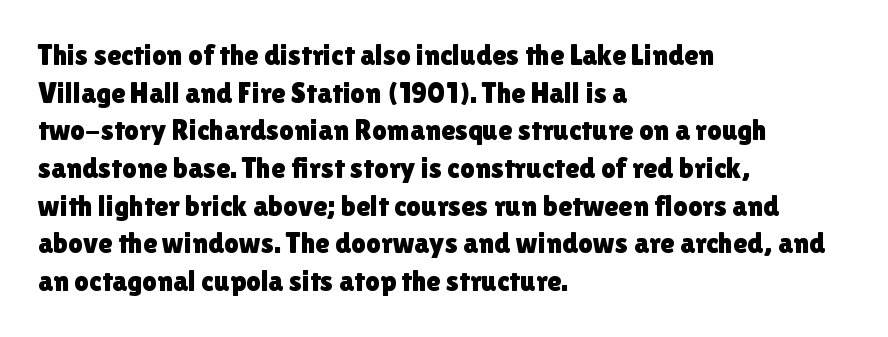
The image shows 29 px sans-serif type, upright; set left-aligned, normal line spacing (1.3x), normal letter spacing, not underlined; low stroke contrast and a medium x-height.
